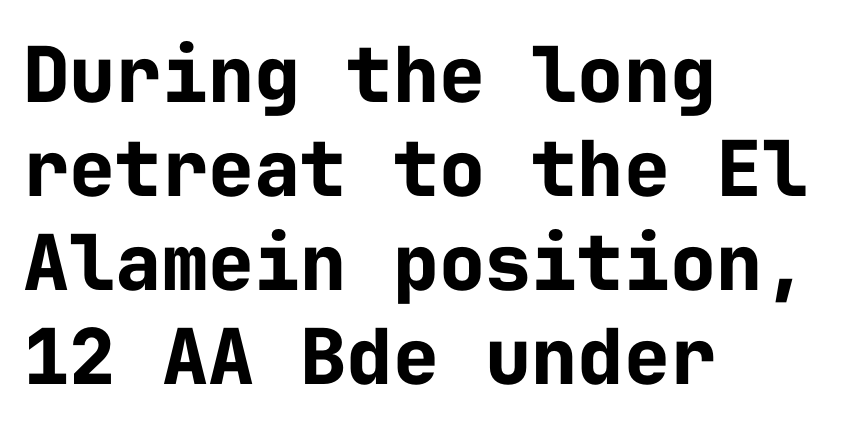
Unlike italic type, these characters show no tilt at all. Standard letterfit; no display-style spreading of the glyphs. Each line starts at the same left margin while the right side varies. Here the designer chose a console-style face with uniform glyph widths. Set as a true bold cut, around the 700 mark.
